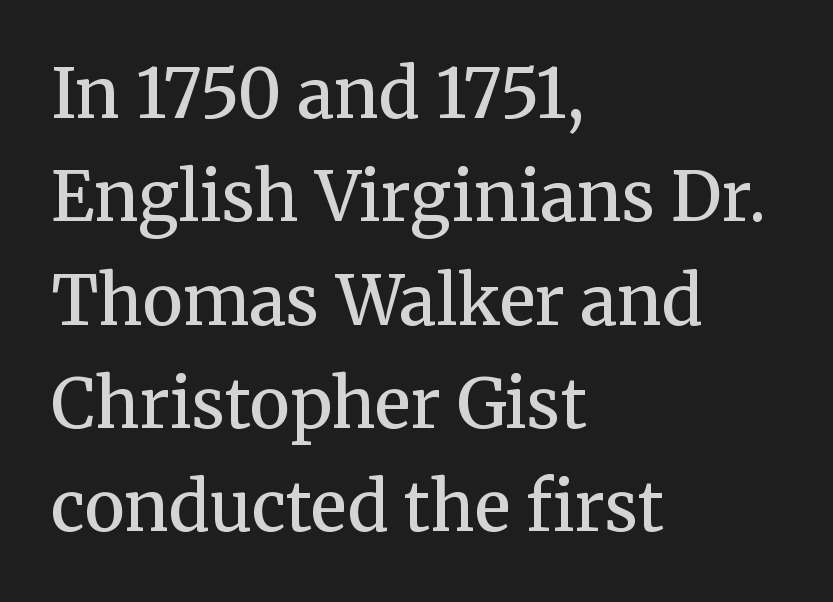
Q: Is the text bold? A: Semi-bold.
Q: Is the text italic (slanted)? A: No, it is upright.
Q: Is the typeface a serif or a sans-serif typeface? A: Serif.
Q: Is the text underlined? A: No.
Q: How is the paragraph aligned? A: Left-aligned.
Q: Is the spacing between letters normal or unusually wide? A: Normal.
Q: Is the spacing between lines tight, normal or loose? A: Normal.
Q: Width (condensed, normal, or wide)? A: Normal.
Q: Stroke contrast? A: Medium.
Q: x-height? A: Medium.
Q: Monospaced? A: No.
